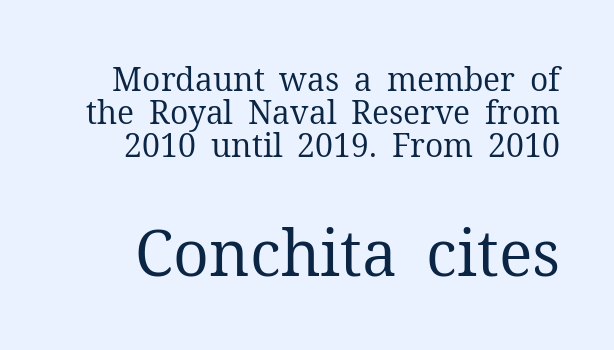
Q: Is the text bold? A: No.
Q: Is the text italic (slanted)? A: No, it is upright.
Q: Is the typeface a serif or a sans-serif typeface? A: Serif.
Q: Is the text underlined? A: No.
Q: Is the spacing between letters normal or unusually wide? A: Normal.
Q: Is the spacing between lines tight, normal or loose? A: Tight.
Q: Which block of text is set in a larger size, the first (top) or the second (bottom)? A: The second (bottom) one.
Q: Width (condensed, normal, or wide)? A: Normal.
Q: Stroke contrast? A: Medium.
Q: x-height? A: Medium.
Q: Monospaced? A: No.
